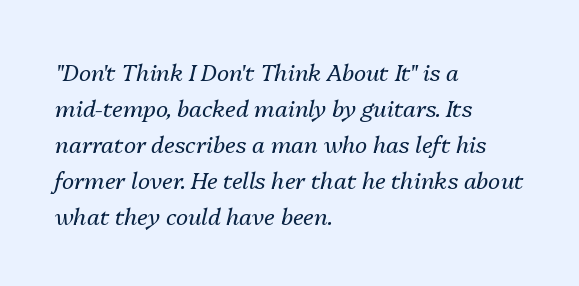
{"italic": "yes", "lean": "right", "slant_degrees": 13, "bold": "no", "underline": "no", "align": "left", "line_spacing": "normal", "line_spacing_ratio": 1.56, "letter_spacing": "normal", "letter_spacing_em": 0.0, "glyph_px": 23}
